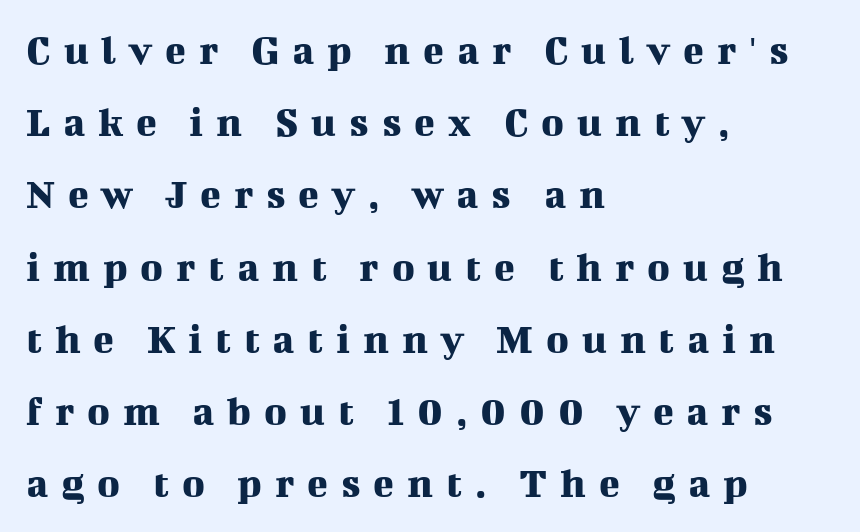
The image shows 43 px serif type, upright; set left-aligned, normal line spacing (1.68x), unusually wide letter spacing (+0.3 em), not underlined; medium stroke contrast and a medium x-height.
